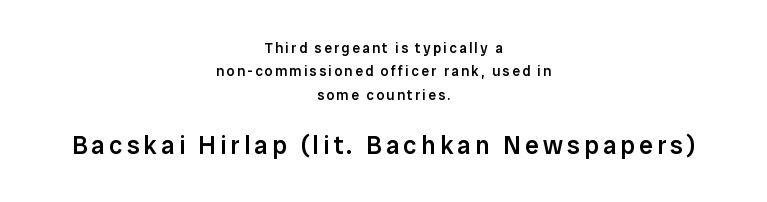
{"italic": "no", "bold": "semi", "underline": "no", "align": "center", "line_spacing": "normal", "line_spacing_ratio": 1.67, "larger_block": "second", "size_ratio": 1.79, "glyph_px": 25}
